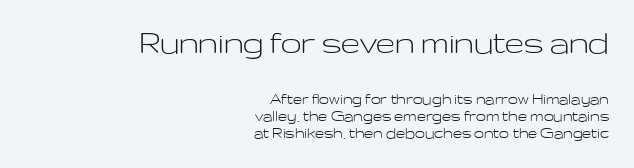
The image shows 37 px light, wide sans-serif type, upright; set right-aligned, tight line spacing (0.95x), normal letter spacing, not underlined; the first (top) block is 2.06x larger; low stroke contrast and a medium x-height.
